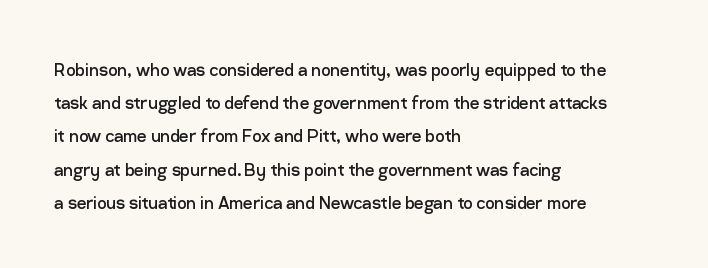
{"italic": "no", "bold": "no", "underline": "no", "align": "left", "line_spacing": "normal", "line_spacing_ratio": 1.58, "letter_spacing": "normal", "letter_spacing_em": 0.0, "glyph_px": 21}
